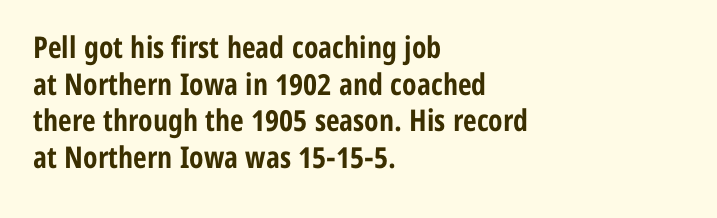
Rendered with straight, roman letterforms. Serif or sans? Sans — the stroke terminals are bare. You could not count columns in this text — the font is proportionally spaced. Glyph-to-glyph distance matches everyday printed text.
